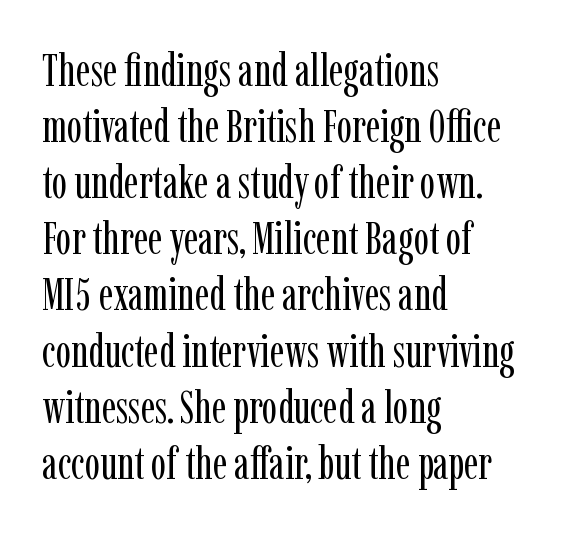
The image shows 46 px regular-weight, condensed serif type, upright; set left-aligned, line spacing 1.22x, normal letter spacing, not underlined; low stroke contrast and a medium x-height.
